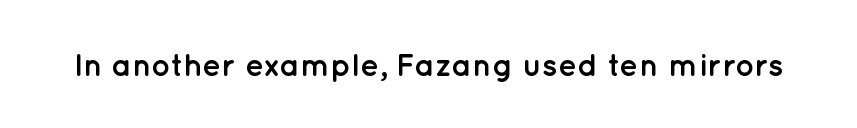
The letters advance in unequal steps, a hallmark of proportional type. Posture: straight, roman, zero tilt. The letters are bold, with thick, heavy strokes. The face used here is a sans, in the tradition of grotesques and geometrics.
